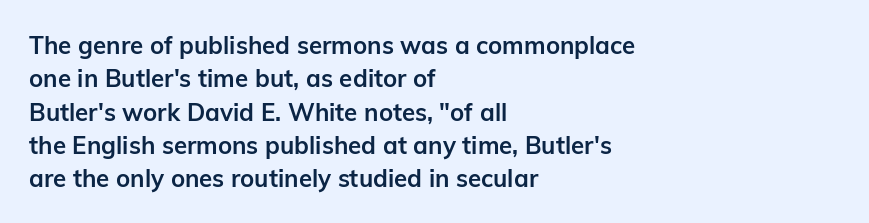
{"italic": "no", "bold": "yes", "underline": "no", "align": "left", "line_spacing": "normal", "line_spacing_ratio": 1.39, "letter_spacing": "normal", "letter_spacing_em": 0.0, "glyph_px": 24}
